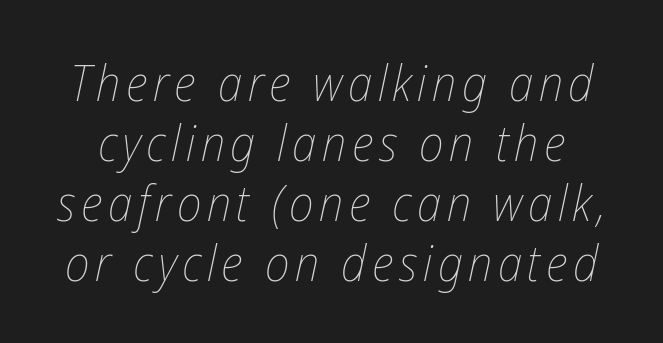
The axis of the letterforms is tilted away from vertical. The passage shown is typed in a proportional face where columns would drift. The area under the type is left untouched. The strokes are not fattened; the text isn't bold.
